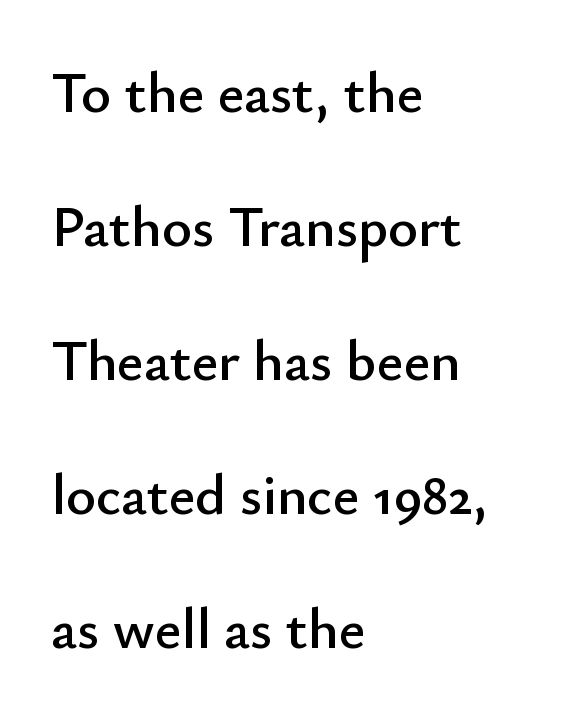
Q: Is the text italic (slanted)? A: No, it is upright.
Q: Is the typeface a serif or a sans-serif typeface? A: Sans-serif.
Q: Is the text underlined? A: No.
Q: How is the paragraph aligned? A: Left-aligned.
Q: Is the spacing between letters normal or unusually wide? A: Normal.
Q: Is the spacing between lines tight, normal or loose? A: Loose.
Q: Width (condensed, normal, or wide)? A: Normal.
Q: Stroke contrast? A: Low.
Q: x-height? A: Small.
Q: Monospaced? A: No.
